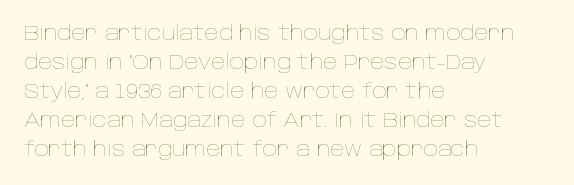
Q: Is the text bold? A: No.
Q: Is the text italic (slanted)? A: No, it is upright.
Q: Is the text underlined? A: No.
Q: How is the paragraph aligned? A: Left-aligned.
Q: Is the spacing between letters normal or unusually wide? A: Normal.
Q: Is the spacing between lines tight, normal or loose? A: Normal.
